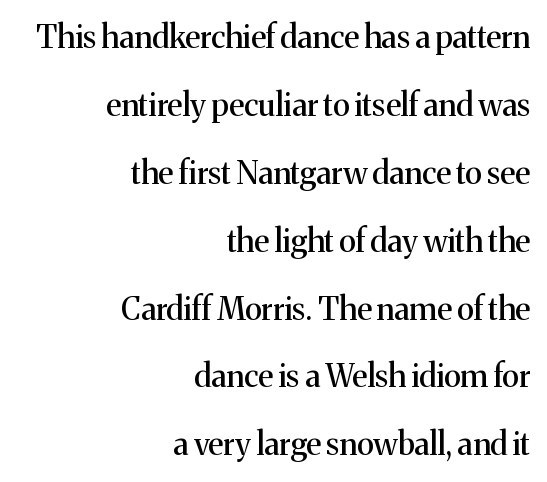
{"serif": "yes", "italic": "no", "width": "normal", "stroke_contrast": "medium", "x_height": "medium", "monospaced": "no", "underline": "no", "align": "right", "line_spacing": "loose", "line_spacing_ratio": 2.19, "letter_spacing": "normal", "letter_spacing_em": 0.0, "glyph_px": 31}
